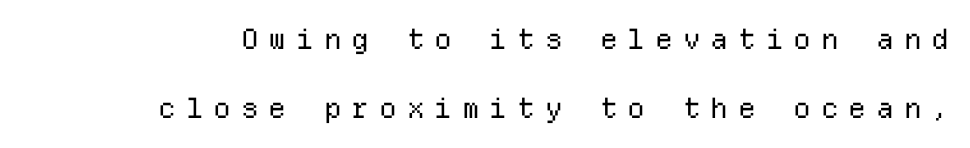
Q: Is the text bold? A: No.
Q: Is the text italic (slanted)? A: No, it is upright.
Q: Is the typeface a serif or a sans-serif typeface? A: Sans-serif.
Q: Is the text underlined? A: No.
Q: Is the spacing between letters normal or unusually wide? A: Unusually wide.
Q: Is the spacing between lines tight, normal or loose? A: Loose.
Q: Width (condensed, normal, or wide)? A: Normal.
Q: Stroke contrast? A: Low.
Q: x-height? A: Medium.
Q: Monospaced? A: Yes.
